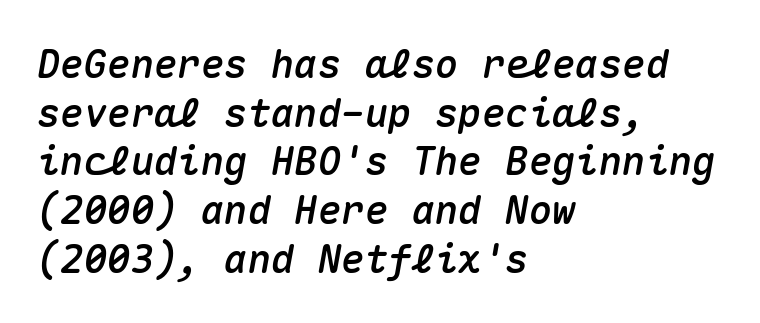
{"italic": "yes", "lean": "right", "slant_degrees": 10, "width": "normal", "stroke_contrast": "medium", "x_height": "medium", "monospaced": "yes", "underline": "no", "align": "left", "line_spacing": "normal", "line_spacing_ratio": 1.25, "letter_spacing": "normal", "letter_spacing_em": 0.0, "glyph_px": 39}
